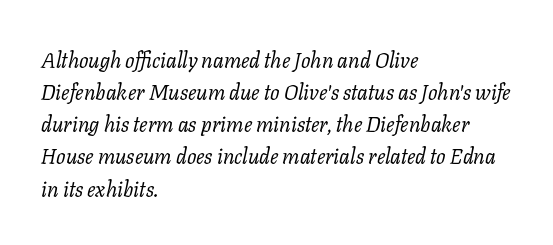
The image shows 21 px text type, italic (leaning right); set left-aligned, normal line spacing (1.53x), normal letter spacing, not underlined.
